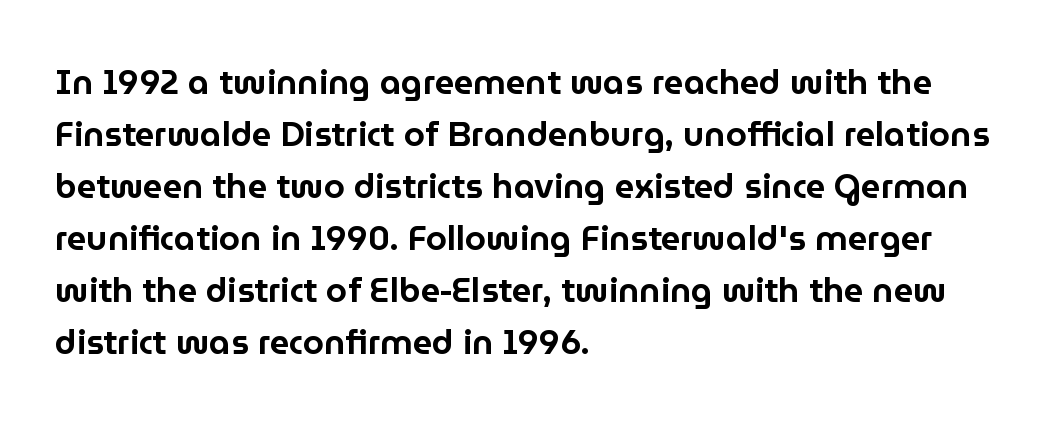
{"serif": "no", "italic": "no", "width": "normal", "stroke_contrast": "low", "x_height": "medium", "monospaced": "no", "underline": "no", "align": "left", "line_spacing": "normal", "line_spacing_ratio": 1.53, "letter_spacing": "normal", "letter_spacing_em": 0.0, "glyph_px": 34}
